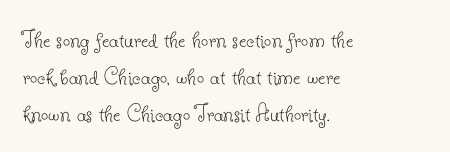
{"italic": "no", "bold": "no", "underline": "no", "align": "left", "line_spacing": "normal", "line_spacing_ratio": 1.42, "letter_spacing": "normal", "letter_spacing_em": 0.0, "glyph_px": 26}
